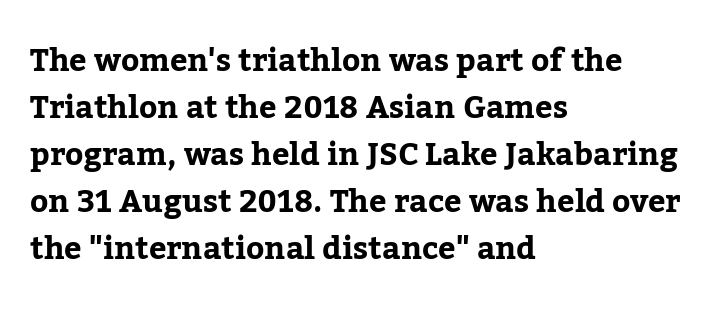
Q: Is the text bold? A: Yes.
Q: Is the text italic (slanted)? A: No, it is upright.
Q: Is the typeface a serif or a sans-serif typeface? A: Serif.
Q: Is the text underlined? A: No.
Q: How is the paragraph aligned? A: Left-aligned.
Q: Is the spacing between letters normal or unusually wide? A: Normal.
Q: Is the spacing between lines tight, normal or loose? A: Normal.
Q: Width (condensed, normal, or wide)? A: Normal.
Q: Stroke contrast? A: Low.
Q: x-height? A: Medium.
Q: Monospaced? A: No.
